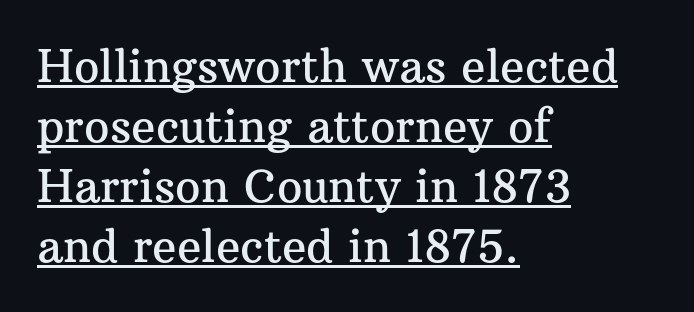
Stroke terminals: seriffed. The passage shown is underscored from start to finish. Proportional: the letters do not fall into vertical columns. Tracking value appears to be zero — textbook default spacing. Every character sits straight up, as roman type does. Left-aligned paragraph, ragged on the right.
